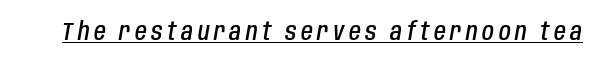
Caption: semibold face, moderately heavy strokes. Italic: yes, the glyphs are oblique. This is underlined copy, the kind a proofreader might mark for attention.
